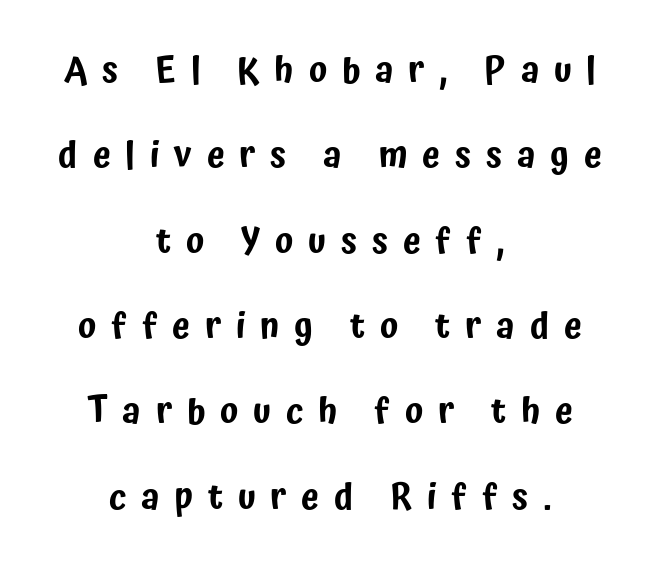
Alignment: centered. Vertically, the passage feels expansive, rows floating well apart. The letters stand upright; this is a roman face. Students, note that the glyphs here are deliberately spaced far apart. Nope, no serifs anywhere on these letters. Each letter keeps its own natural width here, so spacing adapts to shape.
